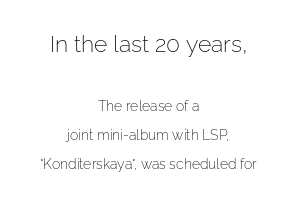
{"italic": "no", "bold": "no", "underline": "no", "align": "center", "line_spacing": "loose", "line_spacing_ratio": 2.1, "letter_spacing": "normal", "letter_spacing_em": 0.0, "larger_block": "first", "size_ratio": 1.64, "glyph_px": 23}
